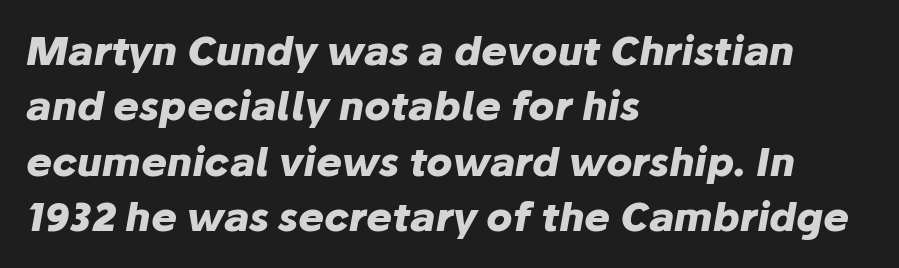
{"italic": "yes", "lean": "right", "slant_degrees": 10, "bold": "yes", "weight": "heavy", "width": "normal", "stroke_contrast": "low", "x_height": "medium", "monospaced": "no", "underline": "no", "align": "left", "line_spacing": "normal", "line_spacing_ratio": 1.42, "letter_spacing": "normal", "letter_spacing_em": 0.0, "glyph_px": 39}
